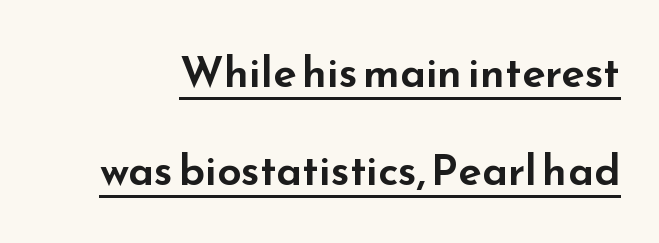
{"serif": "no", "italic": "no", "width": "wide", "stroke_contrast": "low", "x_height": "small", "monospaced": "no", "underline": "yes", "line_spacing": "loose", "line_spacing_ratio": 2.28, "letter_spacing": "normal", "letter_spacing_em": 0.0, "glyph_px": 43}
